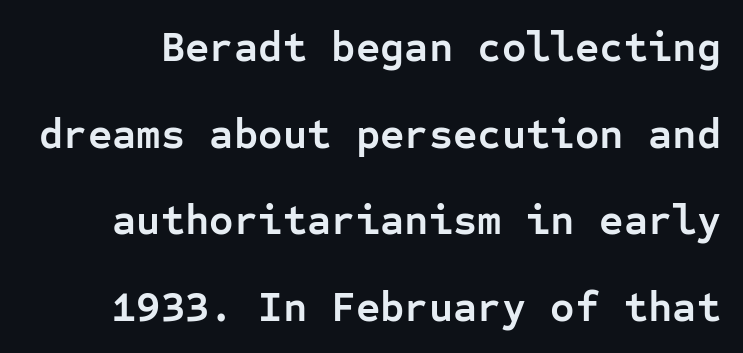
Q: Is the text bold? A: Yes.
Q: Is the text italic (slanted)? A: No, it is upright.
Q: Is the typeface a serif or a sans-serif typeface? A: Sans-serif.
Q: Is the text underlined? A: No.
Q: Is the spacing between letters normal or unusually wide? A: Normal.
Q: Is the spacing between lines tight, normal or loose? A: Loose.
Q: Width (condensed, normal, or wide)? A: Normal.
Q: Stroke contrast? A: Low.
Q: x-height? A: Medium.
Q: Monospaced? A: Yes.
